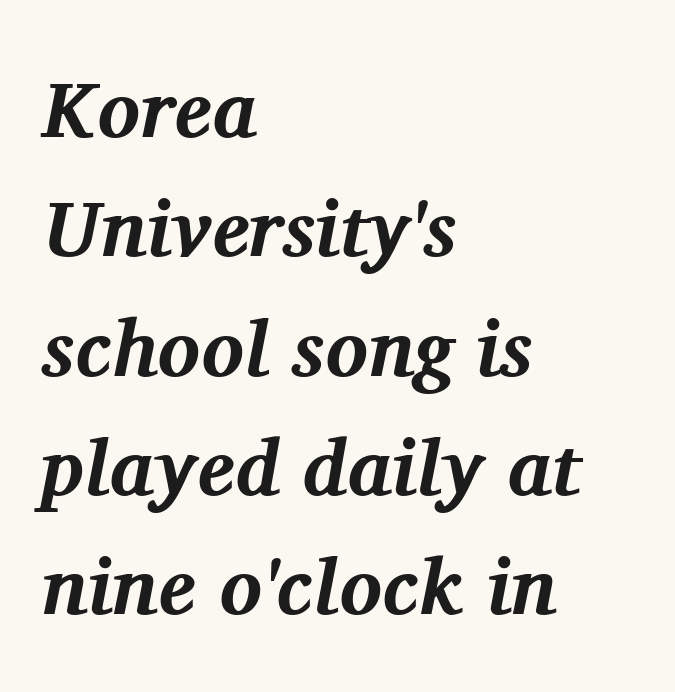
{"serif": "yes", "italic": "yes", "lean": "right", "slant_degrees": 11, "bold": "yes", "weight": "bold", "width": "normal", "stroke_contrast": "medium", "x_height": "medium", "monospaced": "no", "underline": "no", "align": "left", "line_spacing": "normal", "line_spacing_ratio": 1.51, "letter_spacing": "normal", "letter_spacing_em": 0.0, "glyph_px": 79}
